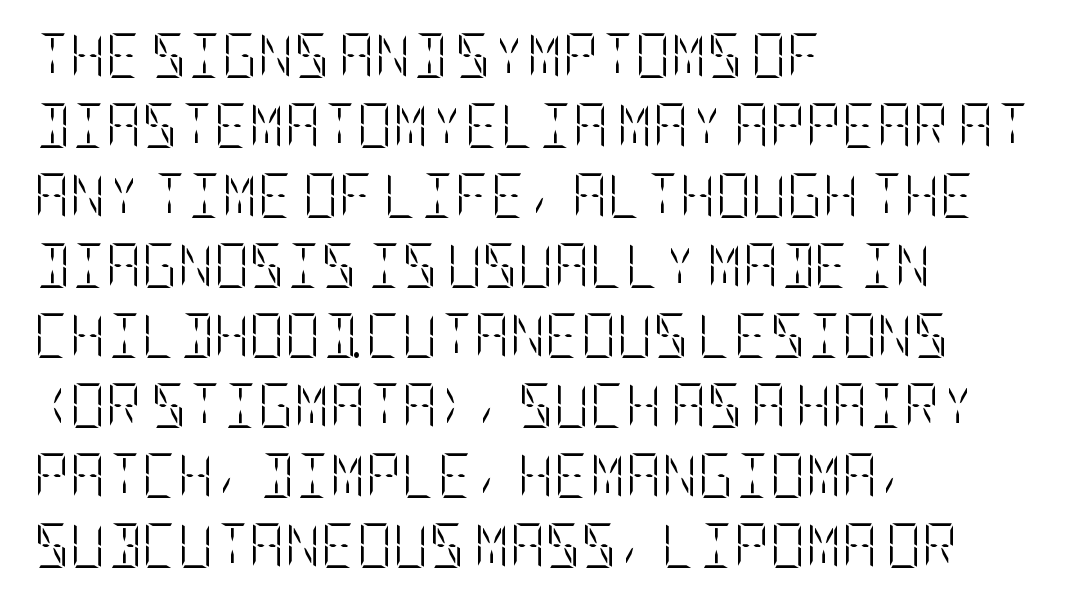
{"italic": "no", "bold": "no", "weight": "light", "width": "condensed", "stroke_contrast": "low", "x_height": "large", "underline": "no", "align": "left", "line_spacing": "normal", "line_spacing_ratio": 1.59, "letter_spacing": "normal", "letter_spacing_em": 0.0, "glyph_px": 44}
